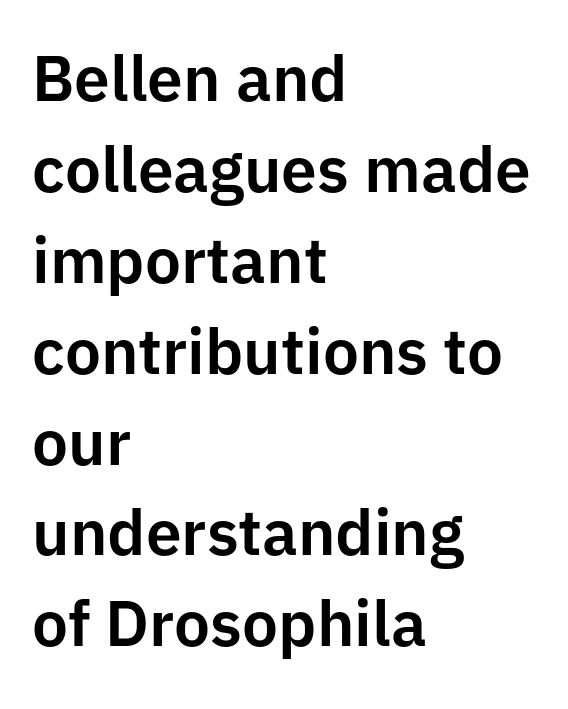
The image shows 64 px sans-serif type, upright; set left-aligned, normal line spacing (1.42x), normal letter spacing, not underlined; low stroke contrast and a medium x-height.
